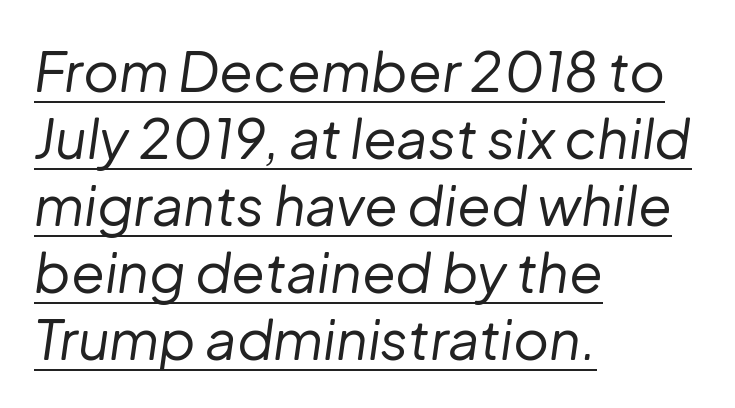
{"italic": "yes", "lean": "right", "slant_degrees": 8, "bold": "no", "weight": "regular", "width": "normal", "stroke_contrast": "low", "x_height": "medium", "monospaced": "no", "underline": "yes", "align": "left", "line_spacing_ratio": 1.22, "letter_spacing": "normal", "letter_spacing_em": 0.0, "glyph_px": 55}
